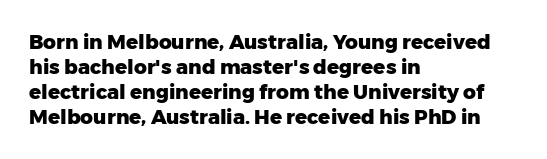
The baseline area is clear. Ordinary non-slanted type is in use. Look at the tracking — it's just the regular setting, nothing added. These lines carry a lot of weight — the face is fully bold.
